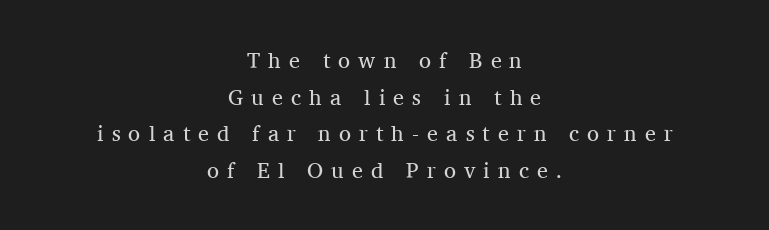
Q: Is the text bold? A: No.
Q: Is the text italic (slanted)? A: No, it is upright.
Q: Is the text underlined? A: No.
Q: How is the paragraph aligned? A: Centered.
Q: Is the spacing between letters normal or unusually wide? A: Unusually wide.
Q: Is the spacing between lines tight, normal or loose? A: Normal.
